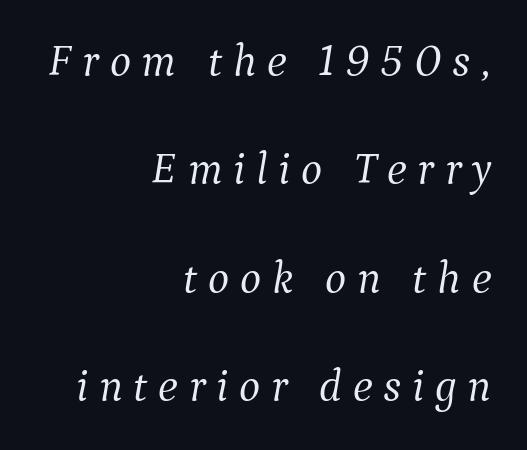
Q: Is the text bold? A: No.
Q: Is the text italic (slanted)? A: Yes, it leans right by about 9 degrees.
Q: Is the typeface a serif or a sans-serif typeface? A: Serif.
Q: Is the text underlined? A: No.
Q: How is the paragraph aligned? A: Right-aligned.
Q: Is the spacing between letters normal or unusually wide? A: Unusually wide.
Q: Is the spacing between lines tight, normal or loose? A: Loose.
Q: Width (condensed, normal, or wide)? A: Normal.
Q: Stroke contrast? A: Medium.
Q: x-height? A: Medium.
Q: Monospaced? A: No.
